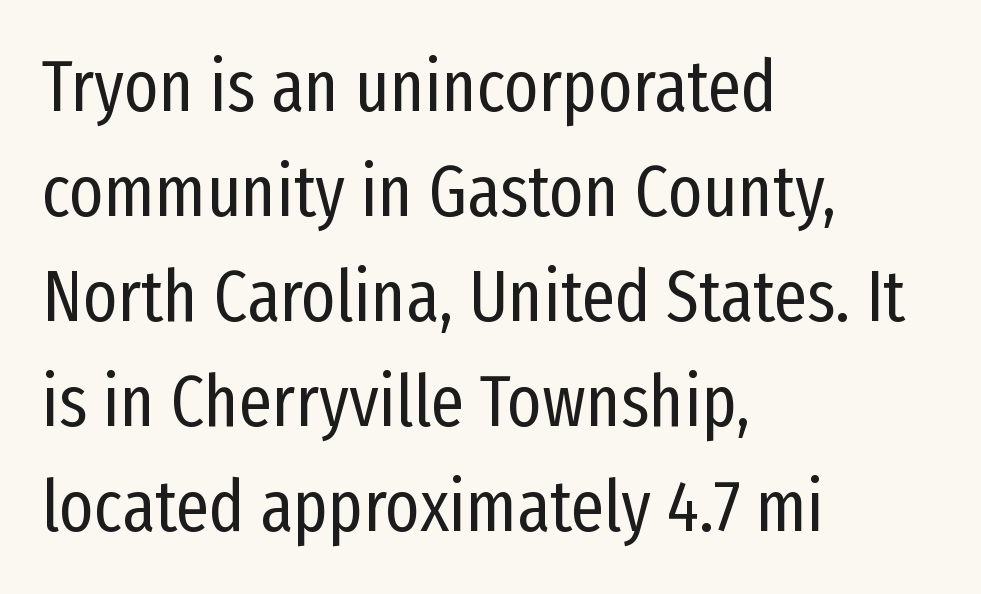
{"serif": "no", "italic": "no", "bold": "no", "weight": "regular", "width": "condensed", "stroke_contrast": "low", "x_height": "medium", "monospaced": "no", "underline": "no", "align": "left", "line_spacing": "normal", "line_spacing_ratio": 1.44, "letter_spacing": "normal", "letter_spacing_em": 0.0, "glyph_px": 73}
